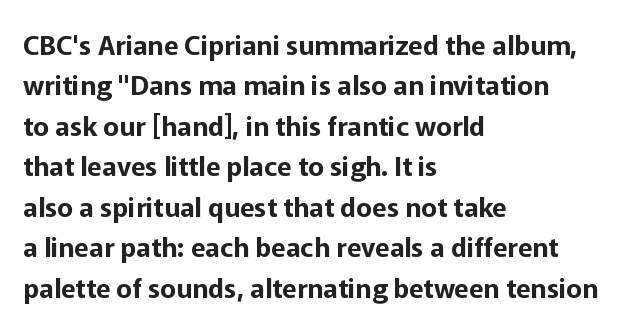
The image shows 27 px text type, upright; set left-aligned, normal line spacing (1.5x), normal letter spacing, not underlined.
